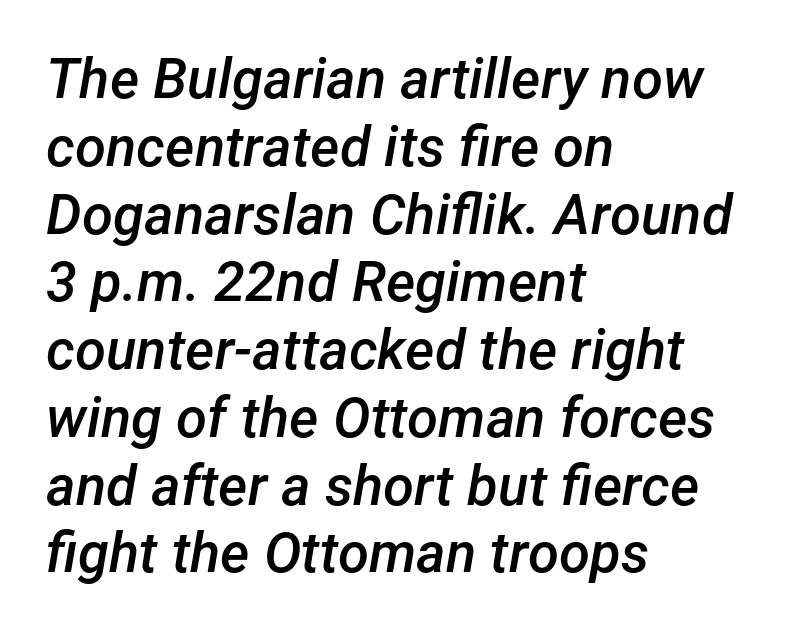
The image shows 56 px semibold type, italic (leaning right); set left-aligned, line spacing 1.21x, normal letter spacing, not underlined; low stroke contrast and a medium x-height.
